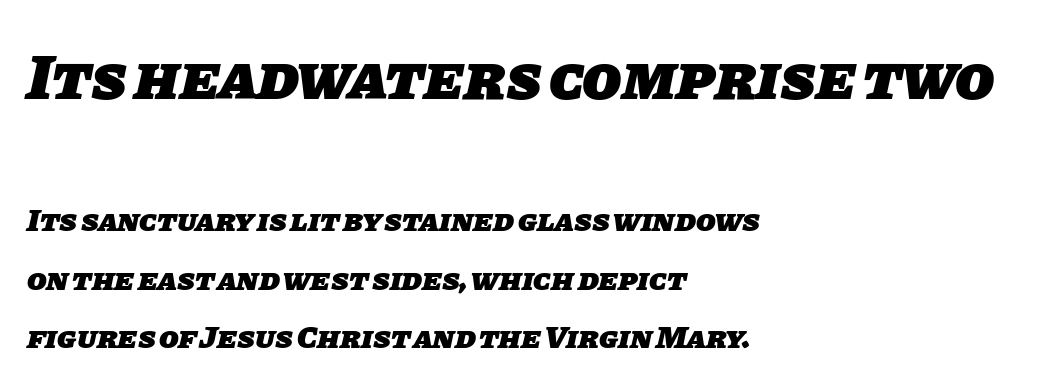
Q: Is the text bold? A: Yes.
Q: Is the typeface a serif or a sans-serif typeface? A: Serif.
Q: Is the text underlined? A: No.
Q: How is the paragraph aligned? A: Left-aligned.
Q: Is the spacing between letters normal or unusually wide? A: Normal.
Q: Which block of text is set in a larger size, the first (top) or the second (bottom)? A: The first (top) one.
Q: Width (condensed, normal, or wide)? A: Normal.
Q: Stroke contrast? A: Low.
Q: x-height? A: Large.
Q: Monospaced? A: No.
